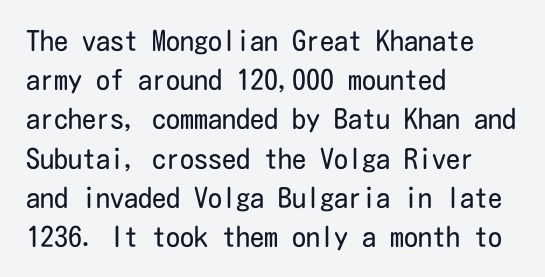
The image shows 28 px regular-weight, condensed sans-serif type, upright; set left-aligned, normal line spacing (1.4x), normal letter spacing, not underlined; low stroke contrast and a medium x-height.
